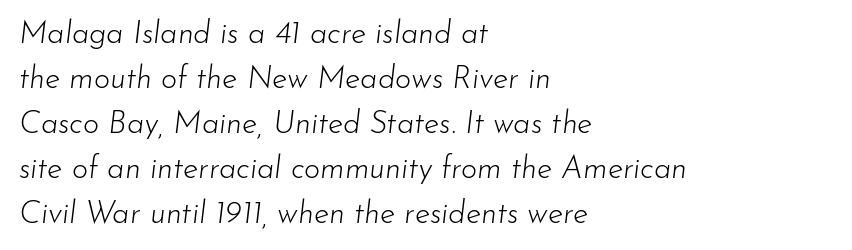
Q: Is the text bold? A: No.
Q: Is the text italic (slanted)? A: Yes, it leans right by about 7 degrees.
Q: Is the text underlined? A: No.
Q: How is the paragraph aligned? A: Left-aligned.
Q: Is the spacing between letters normal or unusually wide? A: Normal.
Q: Is the spacing between lines tight, normal or loose? A: Normal.
Q: Width (condensed, normal, or wide)? A: Normal.
Q: Stroke contrast? A: Low.
Q: x-height? A: Small.
Q: Monospaced? A: No.
